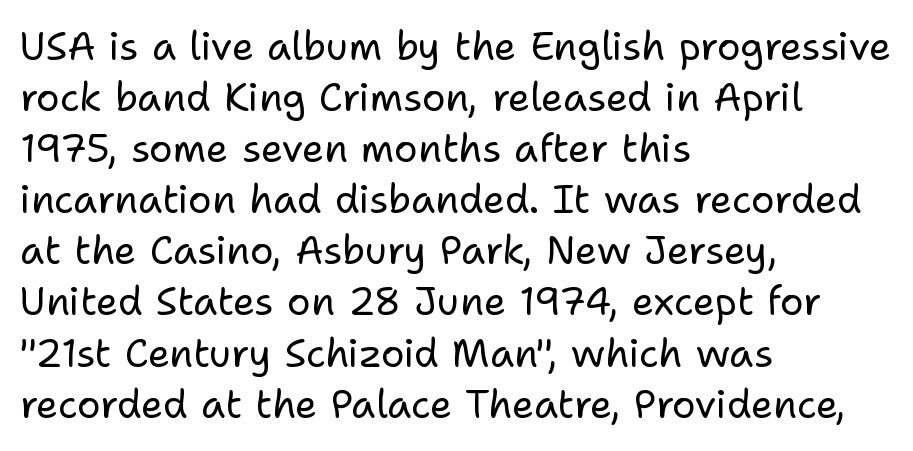
Is this a fixed-width face? No — the glyphs have proportional, varying widths. Letters rest on an invisible, unmarked baseline. The horizontal fit of the characters is conventional and even. Quick note: interline space is typical. Caption: face not bold, strokes unweighted. The rendering anchors every line to the left-hand side.
